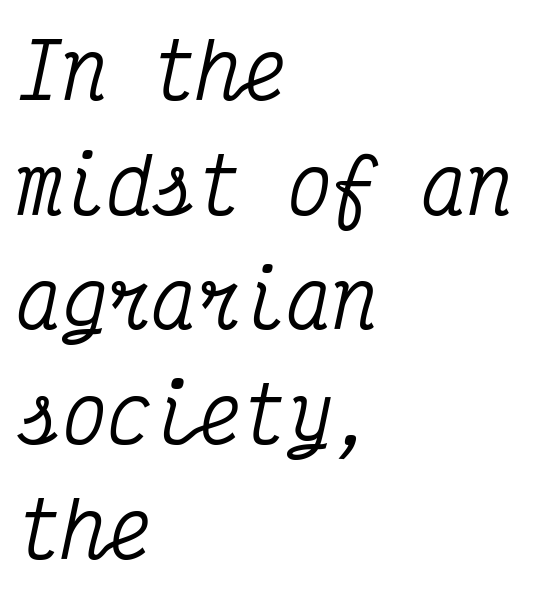
Q: Is the text italic (slanted)? A: Yes, it leans right by about 12 degrees.
Q: Is the typeface a serif or a sans-serif typeface? A: Serif.
Q: Is the text underlined? A: No.
Q: How is the paragraph aligned? A: Left-aligned.
Q: Is the spacing between letters normal or unusually wide? A: Normal.
Q: Is the spacing between lines tight, normal or loose? A: Normal.
Q: Width (condensed, normal, or wide)? A: Condensed.
Q: Stroke contrast? A: Medium.
Q: x-height? A: Medium.
Q: Monospaced? A: Yes.
